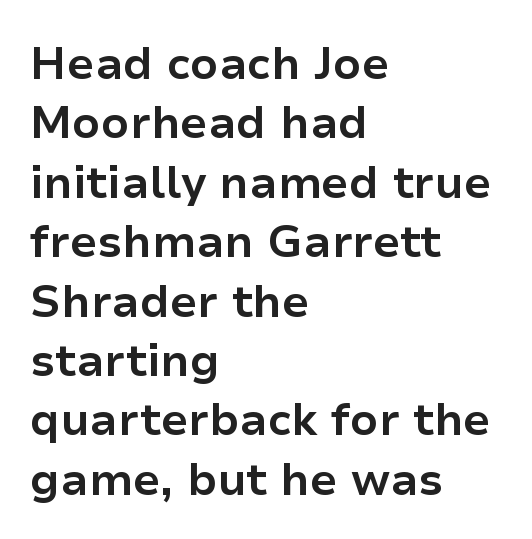
The baseline area is clear. The typesetting leans heavy: a genuine bold. Upright lettering throughout. Students, observe: this is what conventionally led text looks like.
